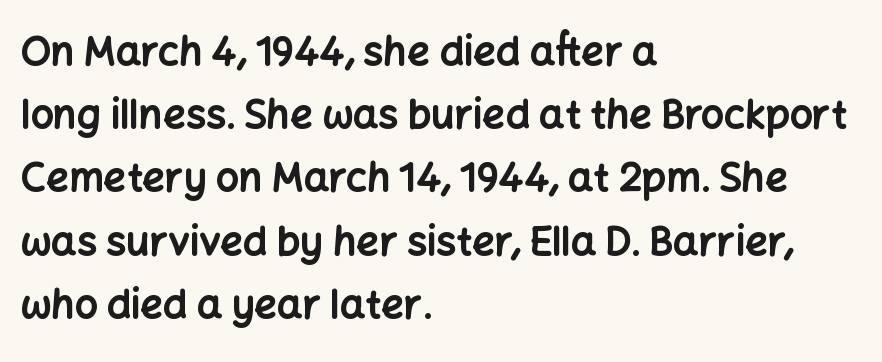
Q: Is the text bold? A: Yes.
Q: Is the text italic (slanted)? A: No, it is upright.
Q: Is the typeface a serif or a sans-serif typeface? A: Sans-serif.
Q: Is the text underlined? A: No.
Q: How is the paragraph aligned? A: Left-aligned.
Q: Is the spacing between letters normal or unusually wide? A: Normal.
Q: Is the spacing between lines tight, normal or loose? A: Normal.
Q: Width (condensed, normal, or wide)? A: Normal.
Q: Stroke contrast? A: Low.
Q: x-height? A: Medium.
Q: Monospaced? A: No.
